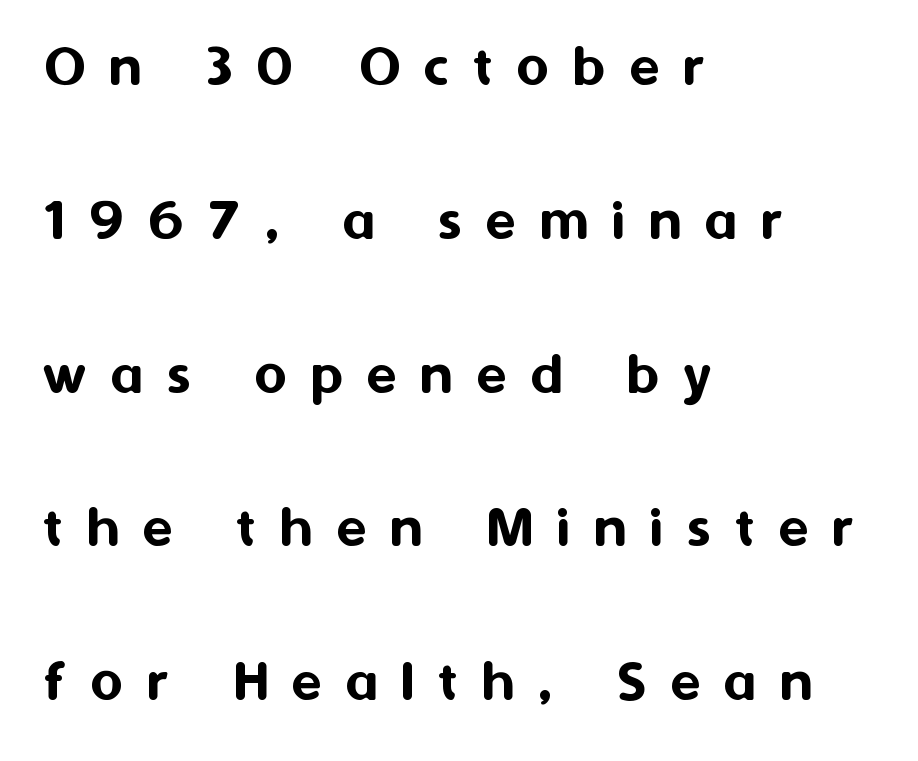
The image shows 62 px sans-serif type, upright; set left-aligned, loose line spacing (2.48x), unusually wide letter spacing (+0.39 em), not underlined; medium stroke contrast and a medium x-height.
